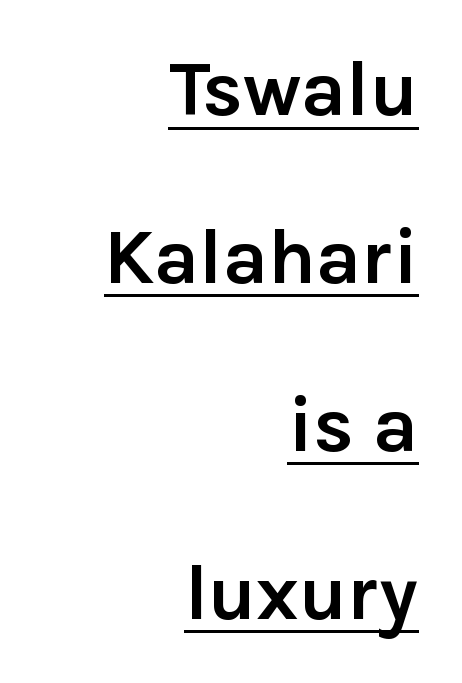
The image shows 77 px semibold sans-serif type, upright; set right-aligned, loose line spacing (2.18x), normal letter spacing, underlined; low stroke contrast and a medium x-height.
